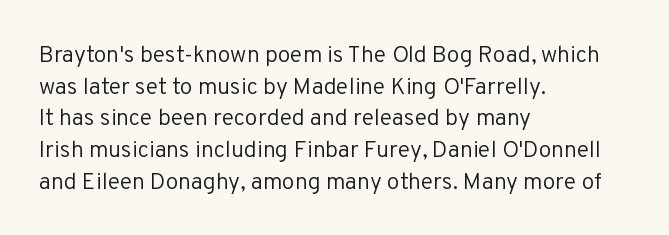
{"italic": "no", "bold": "no", "underline": "no", "align": "left", "line_spacing": "normal", "line_spacing_ratio": 1.38, "letter_spacing": "normal", "letter_spacing_em": 0.0, "glyph_px": 23}
